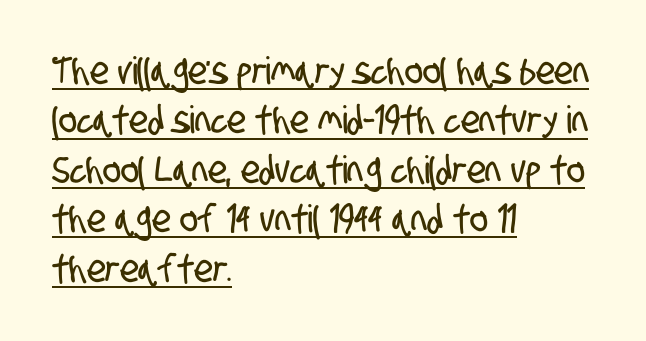
{"serif": "no", "width": "condensed", "stroke_contrast": "low", "x_height": "large", "monospaced": "no", "underline": "yes", "align": "left", "line_spacing": "normal", "line_spacing_ratio": 1.3, "letter_spacing": "normal", "letter_spacing_em": 0.0, "glyph_px": 38}
